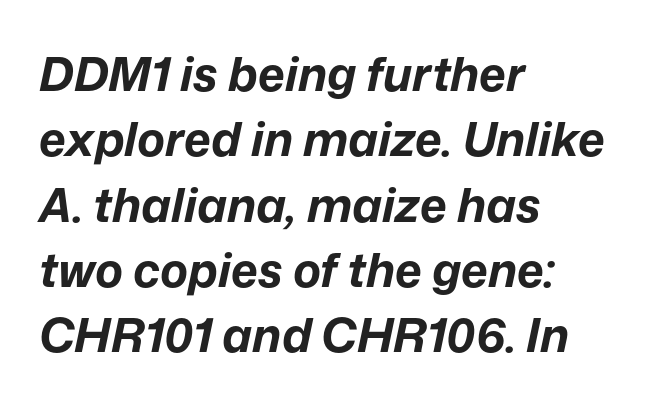
{"italic": "yes", "lean": "right", "slant_degrees": 12, "bold": "yes", "weight": "bold", "width": "normal", "stroke_contrast": "low", "x_height": "medium", "monospaced": "no", "underline": "no", "align": "left", "line_spacing": "normal", "line_spacing_ratio": 1.39, "letter_spacing": "normal", "letter_spacing_em": 0.0, "glyph_px": 47}
